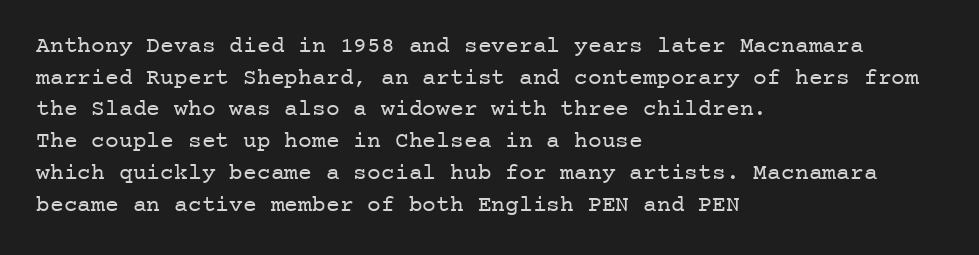
{"italic": "no", "bold": "no", "underline": "no", "align": "left", "line_spacing": "normal", "line_spacing_ratio": 1.38, "letter_spacing": "normal", "letter_spacing_em": 0.0, "glyph_px": 23}
